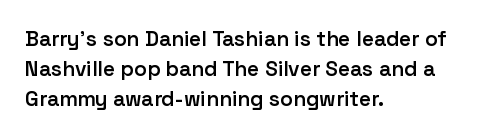
The image shows 21 px text type, upright; set left-aligned, normal line spacing (1.43x), normal letter spacing, not underlined.
